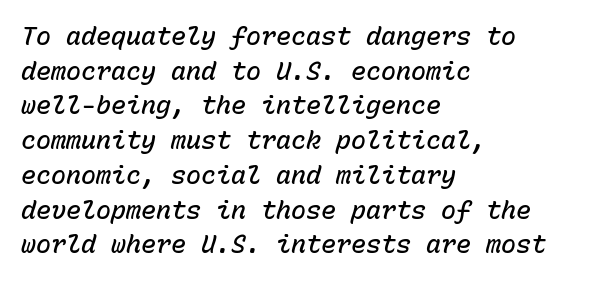
Q: Is the text bold? A: Semi-bold.
Q: Is the text italic (slanted)? A: Yes, it leans right by about 15 degrees.
Q: Is the text underlined? A: No.
Q: How is the paragraph aligned? A: Left-aligned.
Q: Is the spacing between letters normal or unusually wide? A: Normal.
Q: Is the spacing between lines tight, normal or loose? A: Normal.
